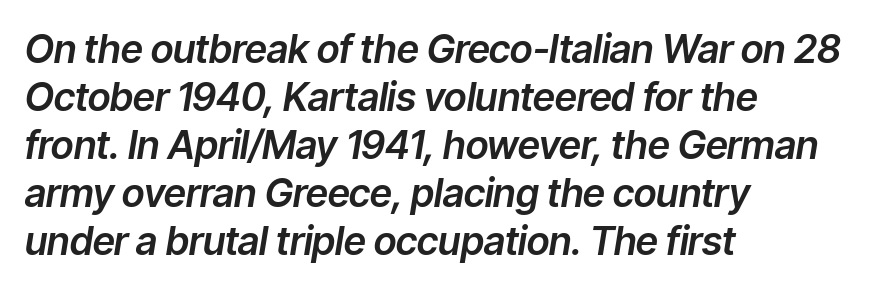
Q: Is the text italic (slanted)? A: Yes, it leans right by about 9 degrees.
Q: Is the text underlined? A: No.
Q: How is the paragraph aligned? A: Left-aligned.
Q: Is the spacing between letters normal or unusually wide? A: Normal.
Q: Width (condensed, normal, or wide)? A: Normal.
Q: Stroke contrast? A: Low.
Q: x-height? A: Medium.
Q: Monospaced? A: No.
